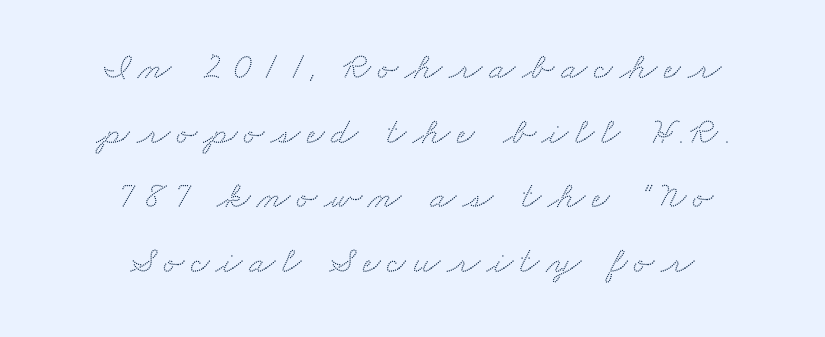
Letterform terminals end in serifs throughout the passage. Honestly, the row spacing looks completely unremarkable. Which margin do the lines hug? Neither — every line sits in the middle. Decoration check: the copy has no underline. Looks like regular typesetting: each glyph gets only the width it needs.
